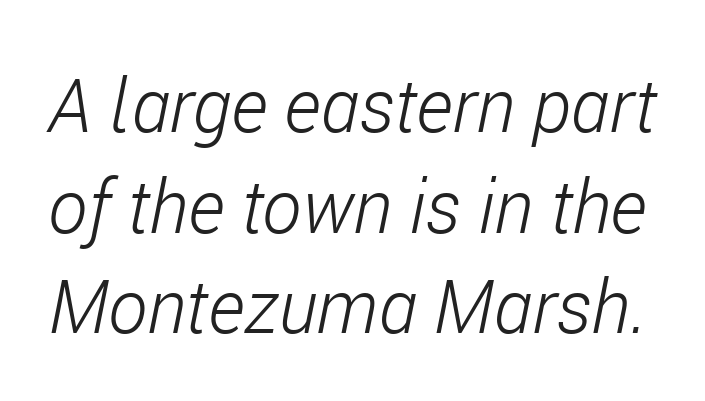
The image shows 74 px light, condensed type, italic (leaning right); set normal line spacing (1.36x), normal letter spacing, not underlined; low stroke contrast and a medium x-height.
